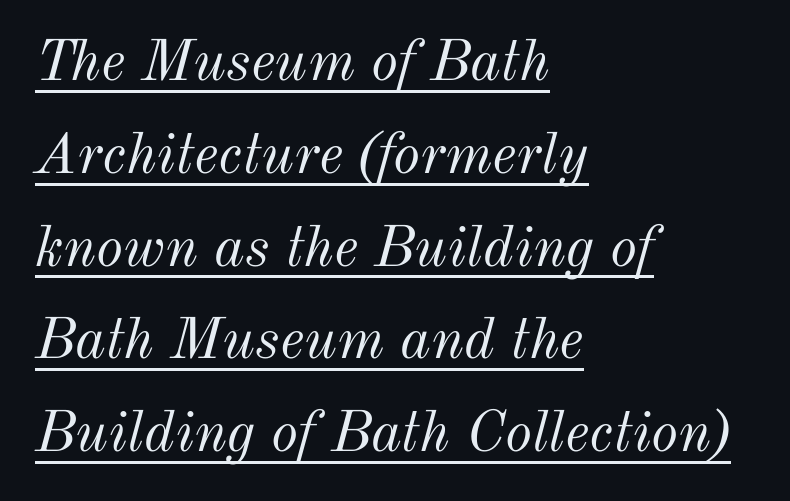
The image shows 58 px light type, italic (leaning right); set left-aligned, normal line spacing (1.6x), normal letter spacing, underlined; medium stroke contrast and a small x-height.
